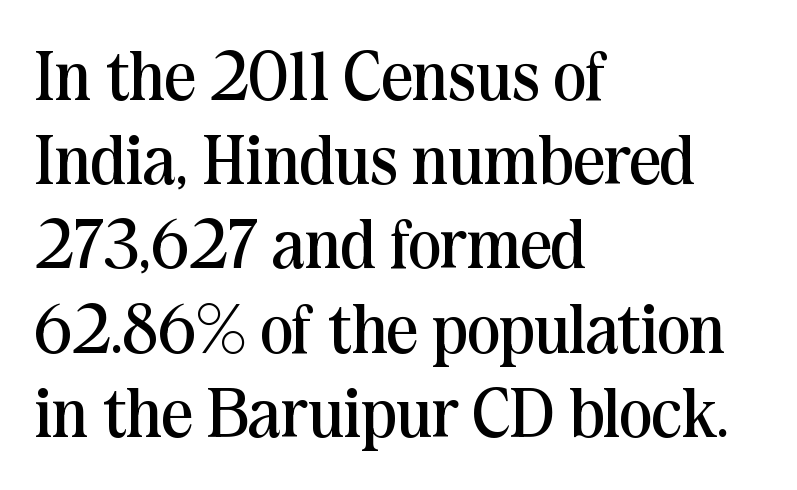
The image shows 69 px regular-weight serif type, upright; set left-aligned, line spacing 1.22x, normal letter spacing, not underlined; medium stroke contrast and a medium x-height.
